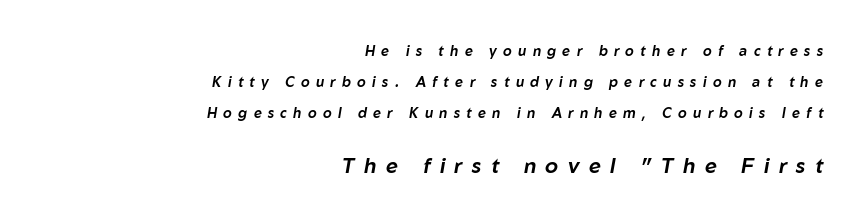
Q: Is the text italic (slanted)? A: Yes, it leans right by about 10 degrees.
Q: Is the text underlined? A: No.
Q: How is the paragraph aligned? A: Right-aligned.
Q: Is the spacing between letters normal or unusually wide? A: Unusually wide.
Q: Is the spacing between lines tight, normal or loose? A: Loose.
Q: Which block of text is set in a larger size, the first (top) or the second (bottom)? A: The second (bottom) one.
